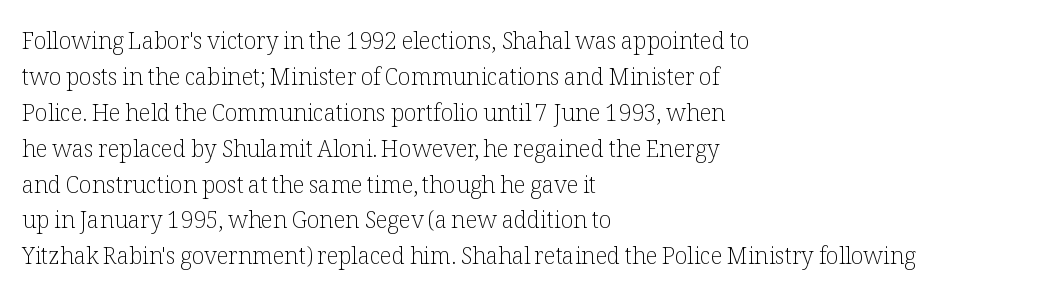
The image shows 23 px text type, upright; set left-aligned, normal line spacing (1.56x), normal letter spacing, not underlined.
